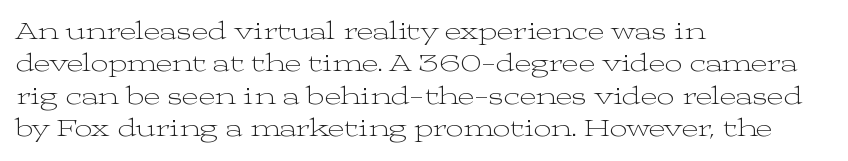
{"italic": "no", "bold": "no", "underline": "no", "align": "left", "line_spacing": "normal", "line_spacing_ratio": 1.3, "letter_spacing": "normal", "letter_spacing_em": 0.0, "glyph_px": 25}
